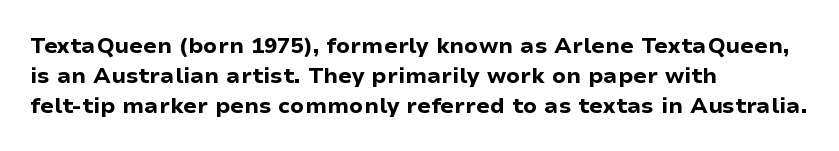
The image shows 22 px bold type, upright; set left-aligned, normal line spacing (1.36x), normal letter spacing, not underlined.
